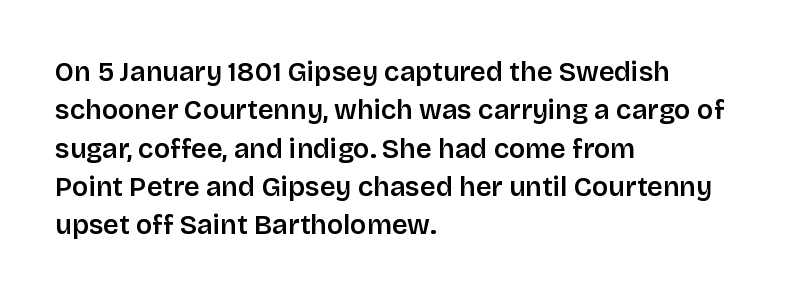
The lines in this sample share a left origin and differ only in where they stop. Does the leading feel generous? No, just average. Bare-footed words on every line. These lines were composed using upright roman letters.
